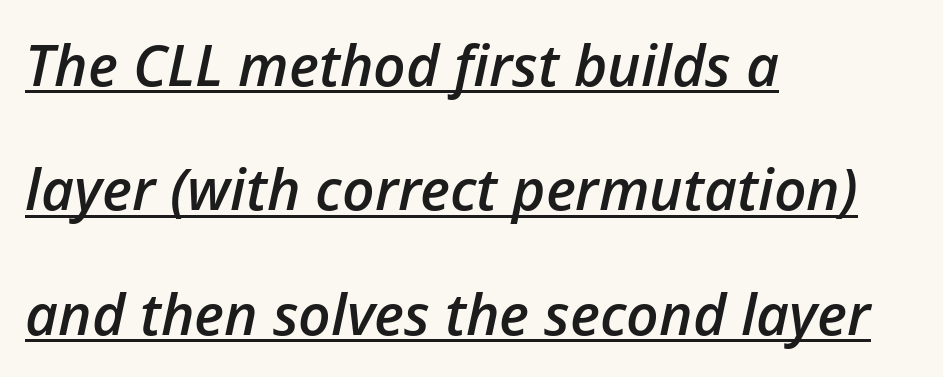
Q: Is the text bold? A: Semi-bold.
Q: Is the text italic (slanted)? A: Yes, it leans right by about 12 degrees.
Q: Is the text underlined? A: Yes.
Q: How is the paragraph aligned? A: Left-aligned.
Q: Is the spacing between letters normal or unusually wide? A: Normal.
Q: Is the spacing between lines tight, normal or loose? A: Loose.
Q: Width (condensed, normal, or wide)? A: Normal.
Q: Stroke contrast? A: Low.
Q: x-height? A: Medium.
Q: Monospaced? A: No.
